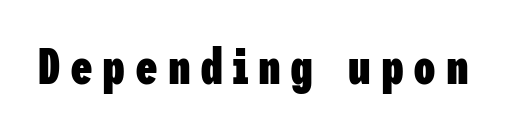
{"serif": "no", "italic": "no", "bold": "yes", "weight": "heavy", "width": "condensed", "stroke_contrast": "low", "x_height": "medium", "underline": "no", "glyph_px": 51}
